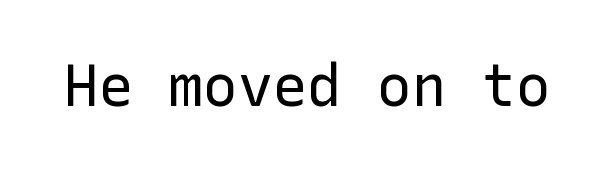
Q: Is the text bold? A: No.
Q: Is the text italic (slanted)? A: No, it is upright.
Q: Is the typeface a serif or a sans-serif typeface? A: Sans-serif.
Q: Is the text underlined? A: No.
Q: Is the spacing between letters normal or unusually wide? A: Normal.
Q: Width (condensed, normal, or wide)? A: Normal.
Q: Stroke contrast? A: Low.
Q: x-height? A: Medium.
